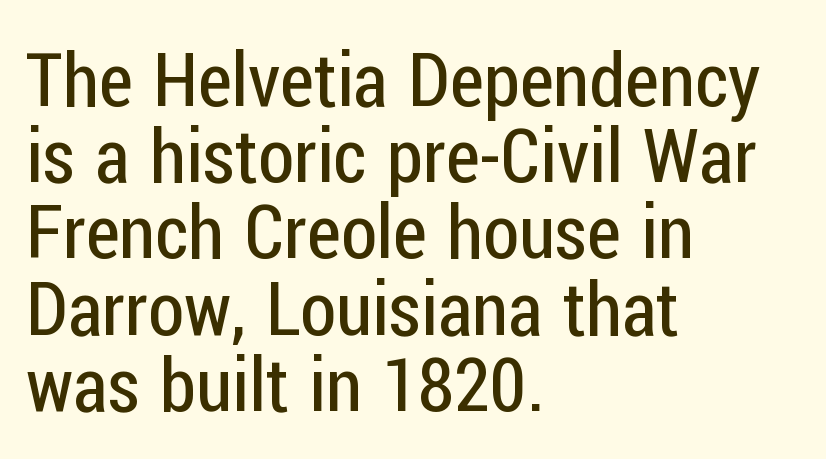
The image shows 74 px regular-weight, condensed sans-serif type, upright; set left-aligned, tight line spacing (1.03x), normal letter spacing, not underlined; low stroke contrast and a medium x-height.
